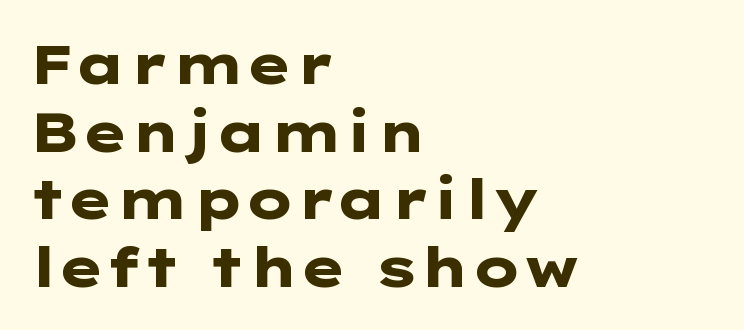
The image shows 55 px heavy, wide sans-serif type, upright; set left-aligned, line spacing 1.23x, normal letter spacing, not underlined; low stroke contrast and a medium x-height.
